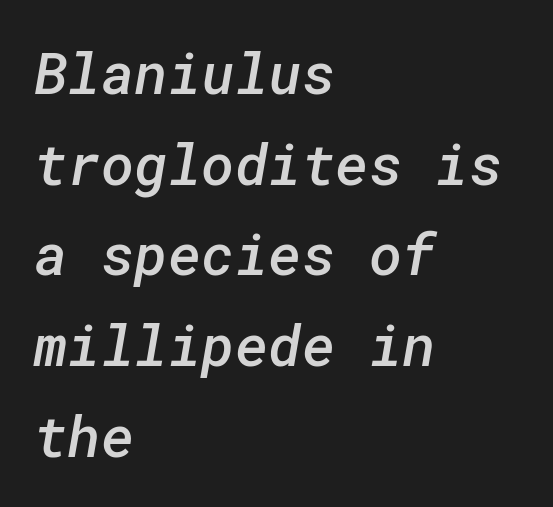
The characters look somewhat weighty, a semibold short of true bold. The face used here is a sans, in the tradition of grotesques and geometrics. All the whitespace from short lines collects on the right. Descenders hang freely into open space. Observe the ordinary spacing: letters are neighbours, not strangers. The vertical gap from one line to the next is medium.
